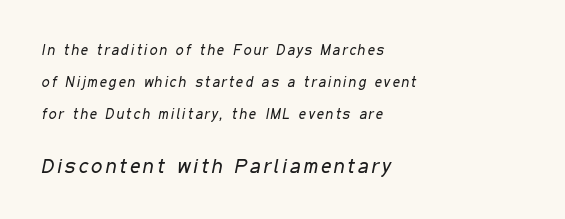
{"italic": "yes", "lean": "right", "slant_degrees": 11, "bold": "no", "underline": "no", "align": "left", "line_spacing": "loose", "line_spacing_ratio": 2.3, "larger_block": "second", "size_ratio": 1.43, "glyph_px": 20}
